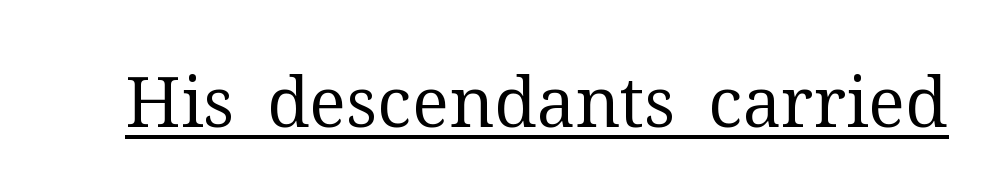
{"serif": "yes", "italic": "no", "bold": "no", "weight": "regular", "width": "normal", "stroke_contrast": "medium", "x_height": "medium", "monospaced": "no", "underline": "yes", "letter_spacing": "normal", "letter_spacing_em": 0.0, "glyph_px": 70}
